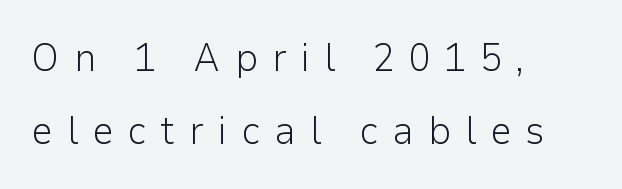
Q: Is the text bold? A: No.
Q: Is the text italic (slanted)? A: No, it is upright.
Q: Is the typeface a serif or a sans-serif typeface? A: Sans-serif.
Q: Is the text underlined? A: No.
Q: How is the paragraph aligned? A: Left-aligned.
Q: Is the spacing between letters normal or unusually wide? A: Unusually wide.
Q: Width (condensed, normal, or wide)? A: Normal.
Q: Stroke contrast? A: Low.
Q: x-height? A: Medium.
Q: Monospaced? A: No.
